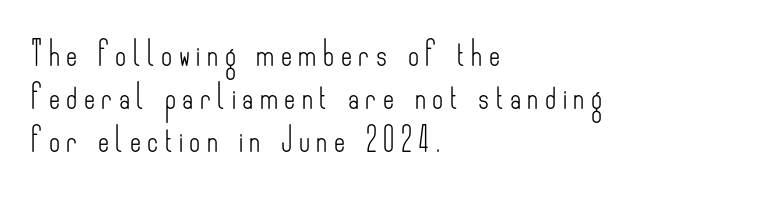
Characters remain perfectly vertical along every line. Horizontally, the lines are justified to the leading edge only. The gap between lines stays unmarked. The weight tops out at a normal text grade. Tracking here is generous; glyphs stand well apart from one another.
